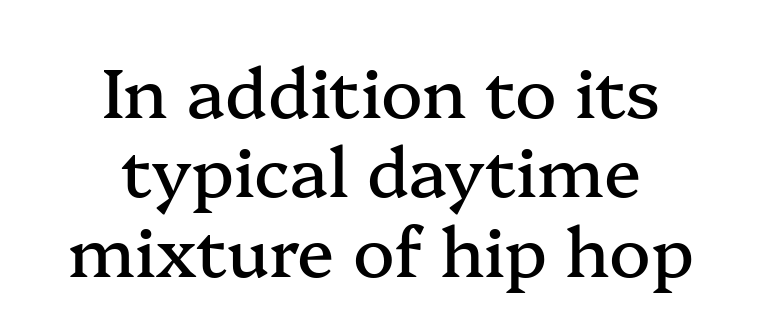
Is the letter spacing exaggerated? No — it looks like the ordinary default. Tightly led — the rows are bunched. Every stem runs plumb, perpendicular to the baseline. Letterform terminals end in serifs throughout the passage. Leftover space on each line is divided equally before and after the words. Is this a fixed-width face? No — the glyphs have proportional, varying widths.
